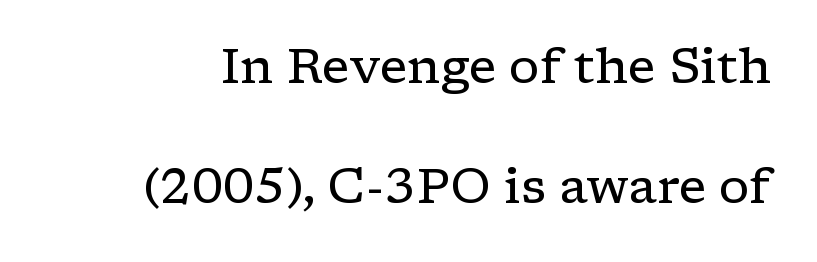
Does the type have serifs? Yes, each stem ends in a small foot. Decoration check: the copy has no underline. The rendering uses a large line-height, opening up the rows. Posture: straight, roman, zero tilt. Stems here are at most as thick as an everyday book face.
